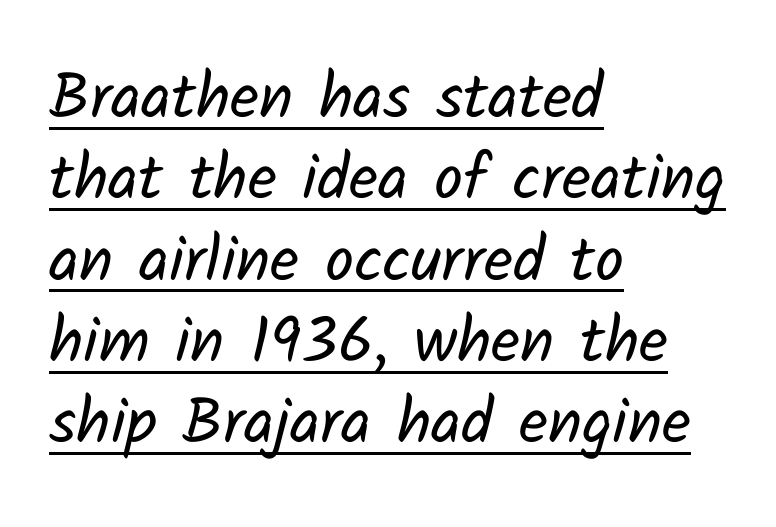
{"serif": "no", "bold": "no", "weight": "regular", "width": "normal", "stroke_contrast": "low", "x_height": "medium", "monospaced": "no", "underline": "yes", "align": "left", "line_spacing": "normal", "line_spacing_ratio": 1.27, "letter_spacing": "normal", "letter_spacing_em": 0.0, "glyph_px": 64}
